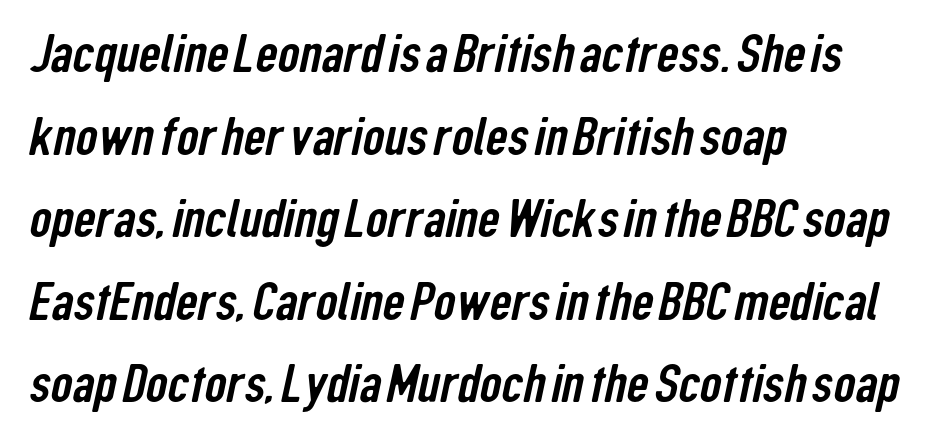
The horizontal fit of the characters is conventional and even. The foot of each line stays bare and open. Unlike a traditional serif, this face leaves its strokes unadorned. One glance says typical: line gaps are just what's usual. All the whitespace from short lines collects on the right. Each letter keeps its own natural width here, so spacing adapts to shape.
